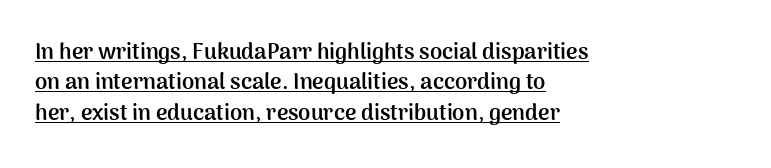
{"italic": "no", "bold": "yes", "underline": "yes", "align": "left", "line_spacing": "normal", "line_spacing_ratio": 1.38, "letter_spacing": "normal", "letter_spacing_em": 0.0, "glyph_px": 22}
